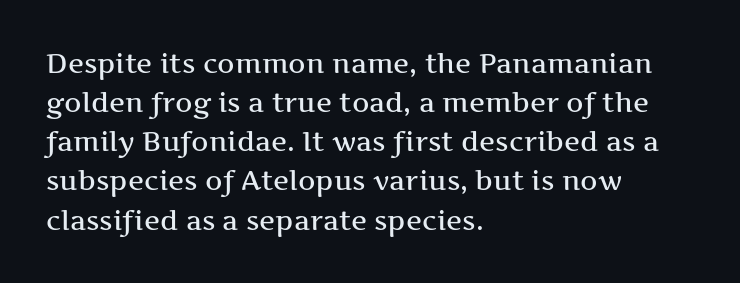
{"italic": "no", "underline": "no", "align": "left", "line_spacing": "normal", "line_spacing_ratio": 1.45, "letter_spacing": "normal", "letter_spacing_em": 0.0, "glyph_px": 27}
